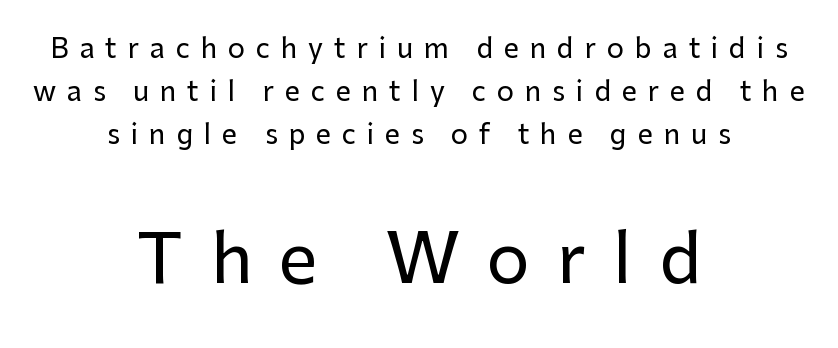
The image shows 68 px sans-serif type, upright; set centered, normal line spacing (1.59x), unusually wide letter spacing (+0.4 em), not underlined; the second (bottom) block is 2.52x larger; low stroke contrast and a medium x-height.
